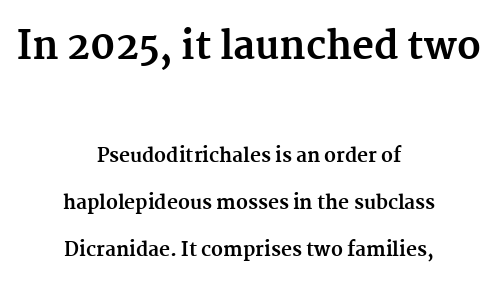
Q: Is the text bold? A: Yes.
Q: Is the text italic (slanted)? A: No, it is upright.
Q: Is the typeface a serif or a sans-serif typeface? A: Serif.
Q: Is the text underlined? A: No.
Q: How is the paragraph aligned? A: Centered.
Q: Is the spacing between letters normal or unusually wide? A: Normal.
Q: Is the spacing between lines tight, normal or loose? A: Loose.
Q: Which block of text is set in a larger size, the first (top) or the second (bottom)? A: The first (top) one.
Q: Width (condensed, normal, or wide)? A: Normal.
Q: Stroke contrast? A: Medium.
Q: x-height? A: Medium.
Q: Monospaced? A: No.
